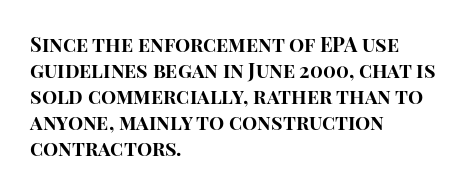
{"italic": "no", "bold": "yes", "underline": "no", "align": "left", "line_spacing": "normal", "line_spacing_ratio": 1.3, "letter_spacing": "normal", "letter_spacing_em": 0.0, "glyph_px": 20}
